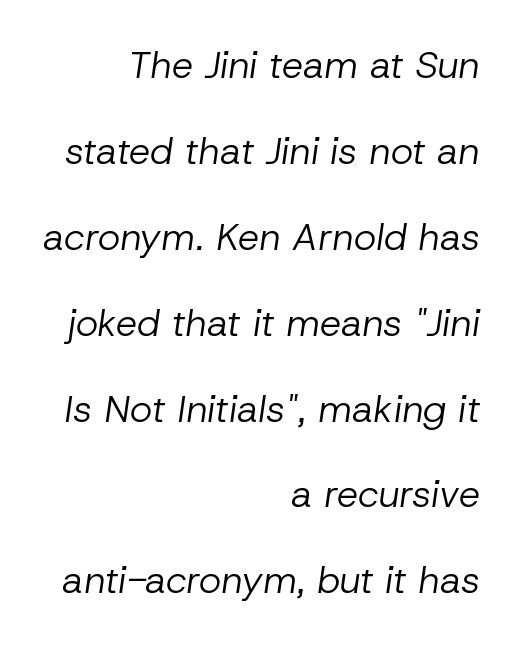
The image shows 38 px regular-weight type, italic (leaning right); set right-aligned, loose line spacing (2.26x), normal letter spacing, not underlined; low stroke contrast and a medium x-height.
